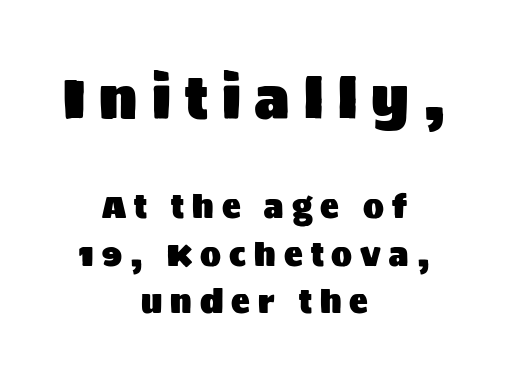
The horizontal fit of the characters is loose and conspicuously gappy. The characters display no serif detailing; their extremities are plain. This sample is center-justified, so both line endings float freely. These two chunks differ in scale, with the top chunk taking the larger measure. Vertical spacing — default. Quick note: underline off.
